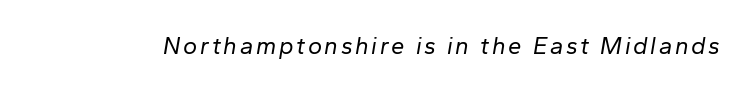
{"italic": "yes", "lean": "right", "slant_degrees": 10, "bold": "no", "underline": "no", "glyph_px": 24}
